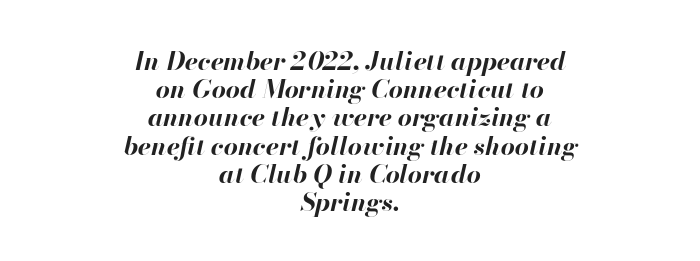
{"italic": "yes", "lean": "right", "slant_degrees": 13, "bold": "yes", "underline": "no", "align": "center", "line_spacing": "tight", "line_spacing_ratio": 1.13, "letter_spacing": "normal", "letter_spacing_em": 0.0, "glyph_px": 25}
